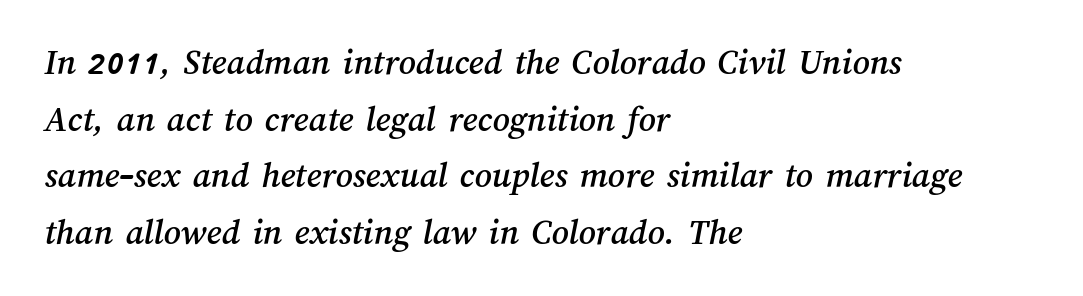
{"width": "normal", "stroke_contrast": "medium", "x_height": "medium", "monospaced": "no", "underline": "no", "align": "left", "line_spacing": "normal", "line_spacing_ratio": 1.53, "letter_spacing": "normal", "letter_spacing_em": 0.0, "glyph_px": 37}
